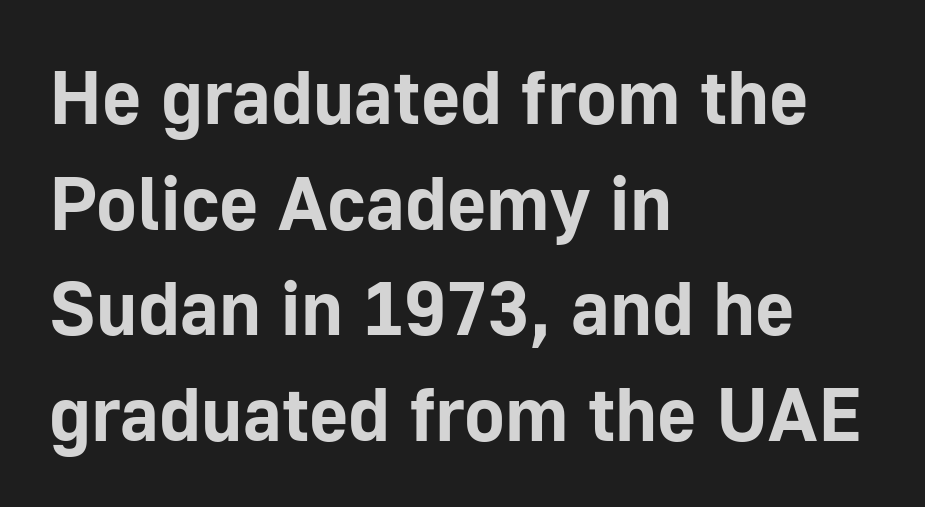
Q: Is the text bold? A: Yes.
Q: Is the text italic (slanted)? A: No, it is upright.
Q: Is the typeface a serif or a sans-serif typeface? A: Sans-serif.
Q: Is the text underlined? A: No.
Q: How is the paragraph aligned? A: Left-aligned.
Q: Is the spacing between letters normal or unusually wide? A: Normal.
Q: Is the spacing between lines tight, normal or loose? A: Normal.
Q: Width (condensed, normal, or wide)? A: Normal.
Q: Stroke contrast? A: Low.
Q: x-height? A: Medium.
Q: Monospaced? A: No.
